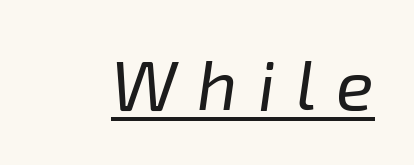
{"italic": "yes", "lean": "right", "slant_degrees": 8, "bold": "no", "weight": "regular", "width": "normal", "stroke_contrast": "low", "x_height": "medium", "monospaced": "no", "underline": "yes", "letter_spacing": "wide", "letter_spacing_em": 0.29, "glyph_px": 70}
